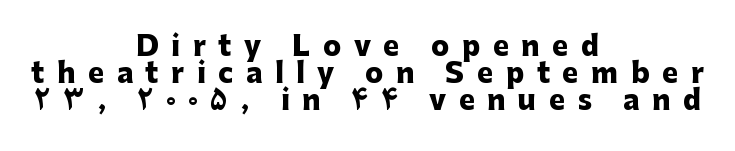
Q: Is the text bold? A: Yes.
Q: Is the text italic (slanted)? A: No, it is upright.
Q: Is the text underlined? A: No.
Q: How is the paragraph aligned? A: Centered.
Q: Is the spacing between letters normal or unusually wide? A: Unusually wide.
Q: Is the spacing between lines tight, normal or loose? A: Tight.
